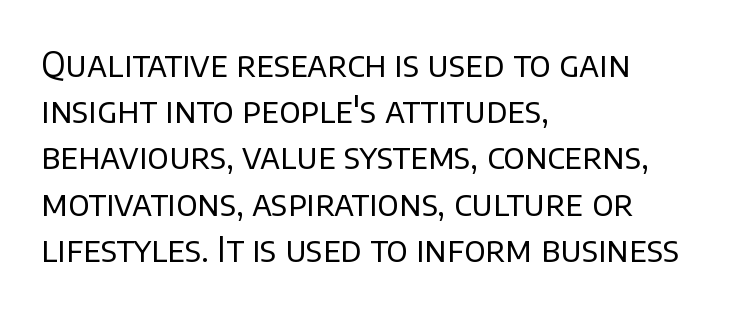
{"serif": "no", "italic": "no", "bold": "no", "weight": "regular", "width": "normal", "stroke_contrast": "low", "x_height": "large", "monospaced": "no", "underline": "no", "align": "left", "line_spacing": "normal", "line_spacing_ratio": 1.36, "letter_spacing": "normal", "letter_spacing_em": 0.0, "glyph_px": 34}
